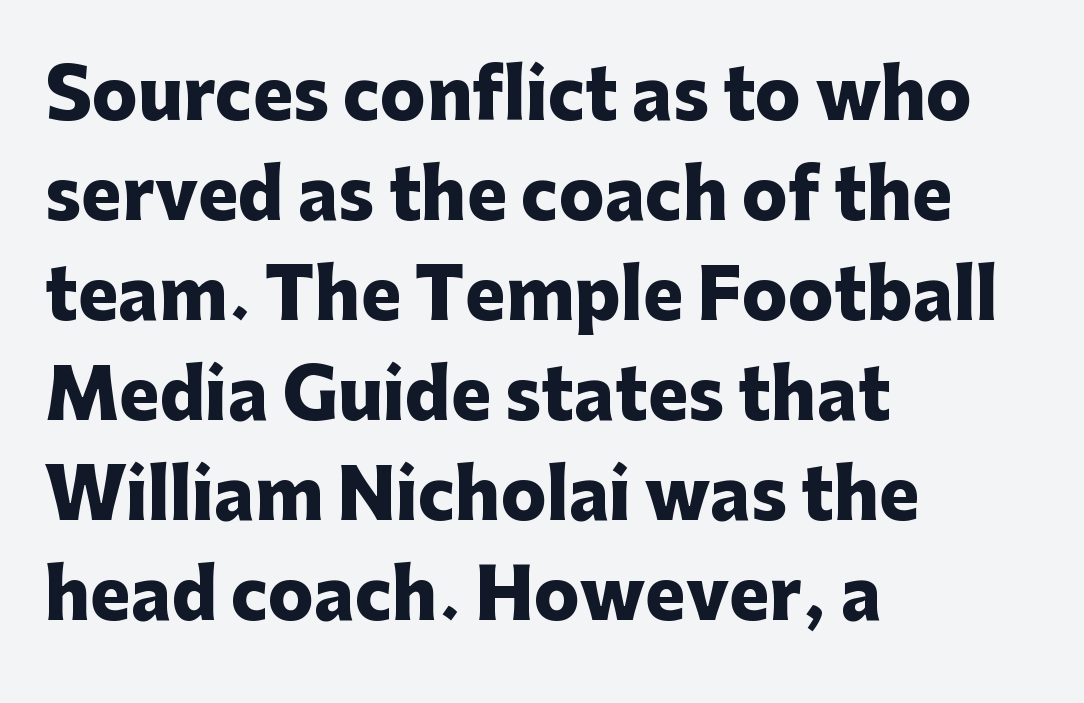
{"serif": "no", "italic": "no", "bold": "yes", "weight": "heavy", "width": "normal", "stroke_contrast": "low", "x_height": "medium", "monospaced": "no", "underline": "no", "align": "left", "line_spacing": "normal", "line_spacing_ratio": 1.47, "letter_spacing": "normal", "letter_spacing_em": 0.0, "glyph_px": 68}
